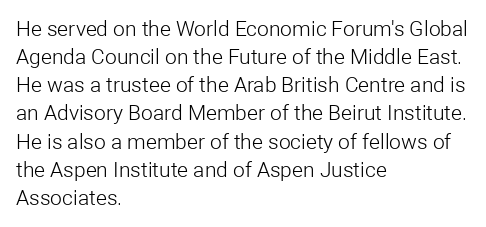
{"italic": "no", "bold": "no", "underline": "no", "align": "left", "line_spacing": "normal", "line_spacing_ratio": 1.34, "letter_spacing": "normal", "letter_spacing_em": 0.0, "glyph_px": 21}
